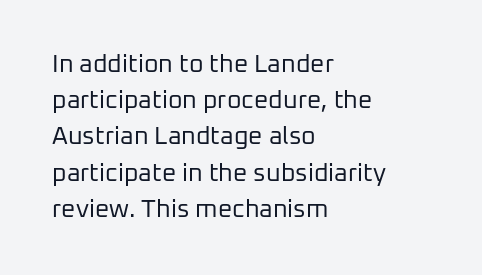
The cut favours lightness, reaching ordinary text weight at its darkest. Left-aligned paragraph, ragged on the right. There is no visible air inserted between adjacent glyphs. Has an underline been added? It has not. Upright lettering throughout. Leading matches the norm, producing a regular column.
